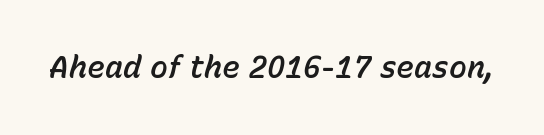
The font's italic variant was chosen for this text. The space directly below the letters is spotless. The letters advance in unequal steps, a hallmark of proportional type. Students, note that the glyphs here touch the page at normal intervals.
